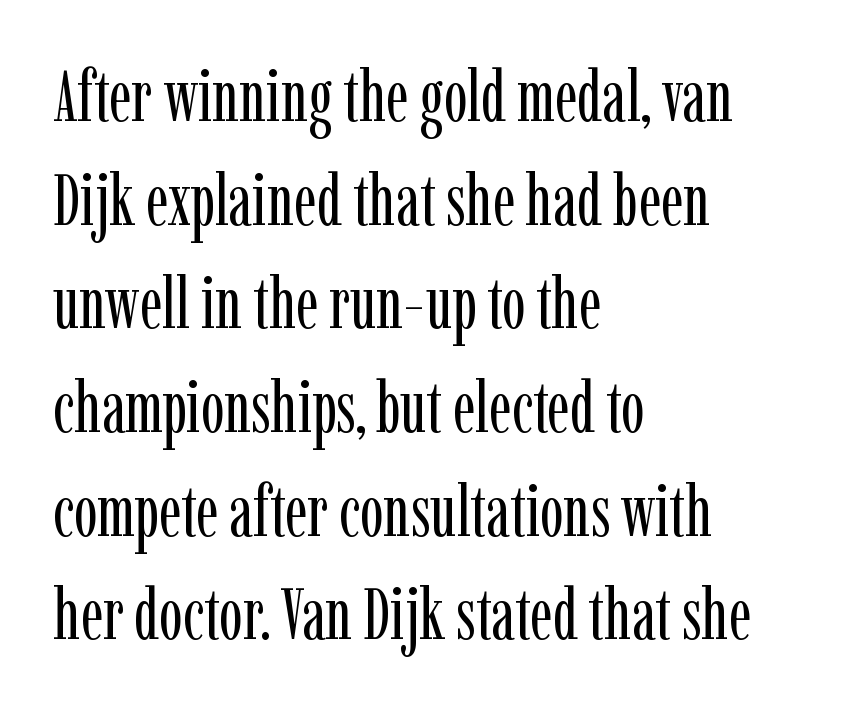
{"serif": "yes", "italic": "no", "bold": "no", "weight": "regular", "width": "condensed", "stroke_contrast": "low", "x_height": "medium", "monospaced": "no", "underline": "no", "align": "left", "line_spacing": "normal", "line_spacing_ratio": 1.46, "letter_spacing": "normal", "letter_spacing_em": 0.0, "glyph_px": 71}
